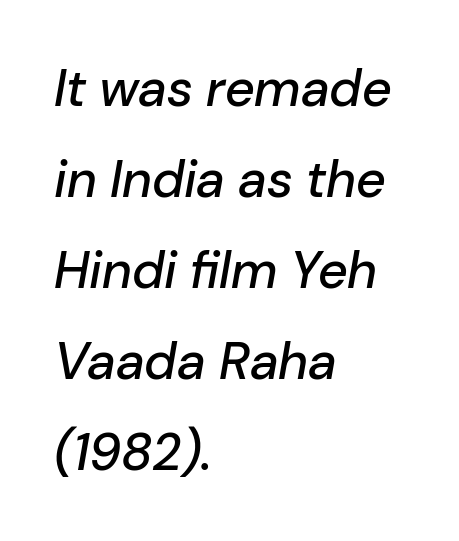
{"italic": "yes", "lean": "right", "slant_degrees": 10, "width": "normal", "stroke_contrast": "low", "x_height": "medium", "monospaced": "no", "underline": "no", "align": "left", "line_spacing_ratio": 1.75, "letter_spacing": "normal", "letter_spacing_em": 0.0, "glyph_px": 52}
